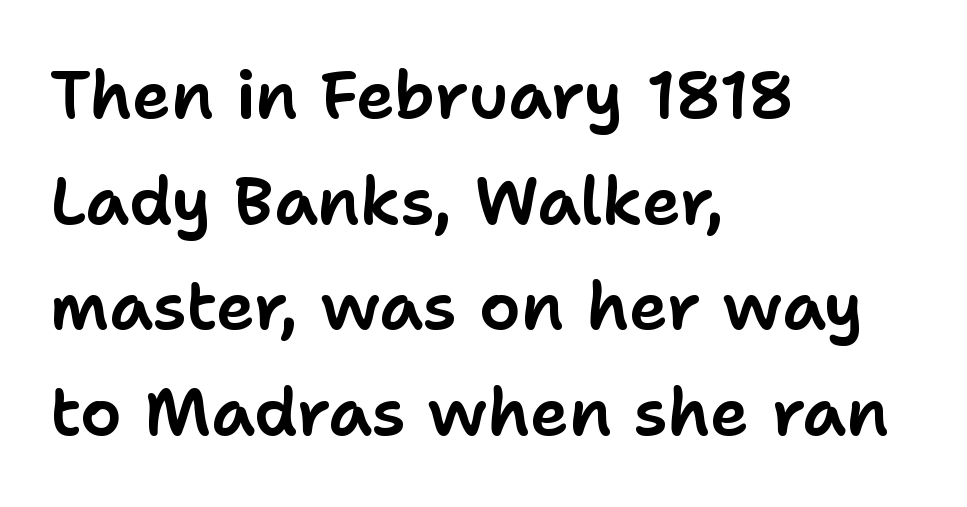
Q: Is the text italic (slanted)? A: No, it is upright.
Q: Is the typeface a serif or a sans-serif typeface? A: Sans-serif.
Q: Is the text underlined? A: No.
Q: How is the paragraph aligned? A: Left-aligned.
Q: Is the spacing between letters normal or unusually wide? A: Normal.
Q: Is the spacing between lines tight, normal or loose? A: Normal.
Q: Width (condensed, normal, or wide)? A: Normal.
Q: Stroke contrast? A: Low.
Q: x-height? A: Medium.
Q: Monospaced? A: No.
